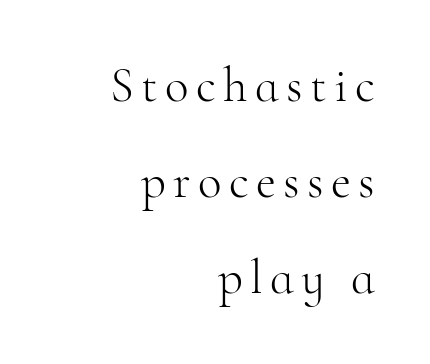
Q: Is the text bold? A: No.
Q: Is the text italic (slanted)? A: No, it is upright.
Q: Is the typeface a serif or a sans-serif typeface? A: Serif.
Q: Is the text underlined? A: No.
Q: How is the paragraph aligned? A: Right-aligned.
Q: Is the spacing between lines tight, normal or loose? A: Loose.
Q: Width (condensed, normal, or wide)? A: Normal.
Q: Stroke contrast? A: High.
Q: x-height? A: Small.
Q: Monospaced? A: No.
